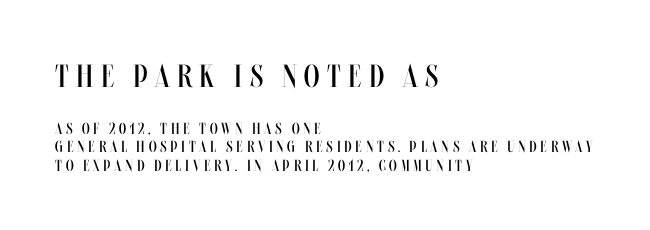
Q: Is the text bold? A: No.
Q: Is the text italic (slanted)? A: No, it is upright.
Q: Is the text underlined? A: No.
Q: How is the paragraph aligned? A: Left-aligned.
Q: Is the spacing between letters normal or unusually wide? A: Unusually wide.
Q: Which block of text is set in a larger size, the first (top) or the second (bottom)? A: The first (top) one.
Q: Width (condensed, normal, or wide)? A: Condensed.
Q: Stroke contrast? A: Medium.
Q: x-height? A: Large.
Q: Monospaced? A: No.
